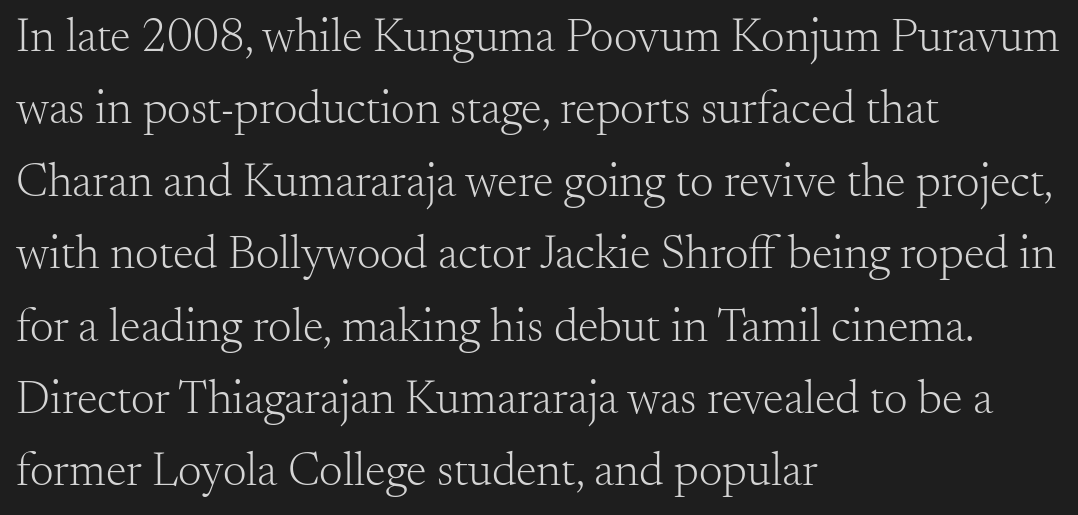
Q: Is the text bold? A: No.
Q: Is the text italic (slanted)? A: No, it is upright.
Q: Is the typeface a serif or a sans-serif typeface? A: Serif.
Q: Is the text underlined? A: No.
Q: How is the paragraph aligned? A: Left-aligned.
Q: Is the spacing between letters normal or unusually wide? A: Normal.
Q: Is the spacing between lines tight, normal or loose? A: Normal.
Q: Width (condensed, normal, or wide)? A: Normal.
Q: Stroke contrast? A: Medium.
Q: x-height? A: Small.
Q: Monospaced? A: No.
